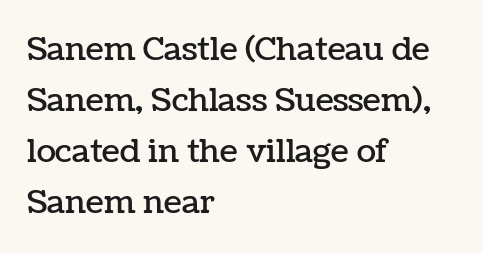
Q: Is the text italic (slanted)? A: No, it is upright.
Q: Is the text underlined? A: No.
Q: How is the paragraph aligned? A: Left-aligned.
Q: Is the spacing between letters normal or unusually wide? A: Normal.
Q: Is the spacing between lines tight, normal or loose? A: Normal.
Q: Width (condensed, normal, or wide)? A: Normal.
Q: Stroke contrast? A: Low.
Q: x-height? A: Medium.
Q: Monospaced? A: No.
